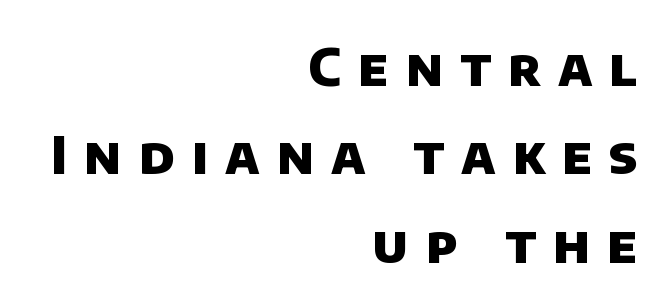
Q: Is the text bold? A: Yes.
Q: Is the typeface a serif or a sans-serif typeface? A: Sans-serif.
Q: Is the text underlined? A: No.
Q: How is the paragraph aligned? A: Right-aligned.
Q: Is the spacing between letters normal or unusually wide? A: Unusually wide.
Q: Is the spacing between lines tight, normal or loose? A: Normal.
Q: Width (condensed, normal, or wide)? A: Normal.
Q: Stroke contrast? A: Low.
Q: x-height? A: Large.
Q: Monospaced? A: No.
